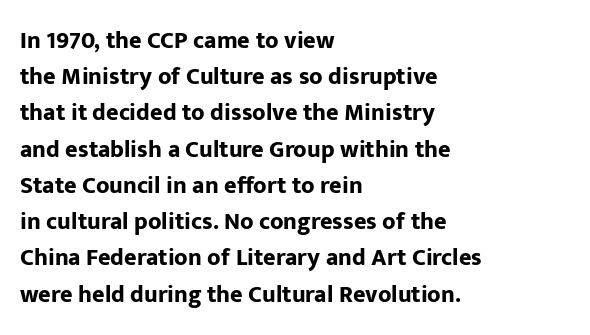
The vertical gap from one line to the next is medium. In terms of posture, this sample is upright. Look at the stroke-to-counter ratio: heavy, a bold. Clear beneath every line of the passage. Casual observation: everything's shoved over to the left. You could call the tracking neutral — neither tight nor loose.
